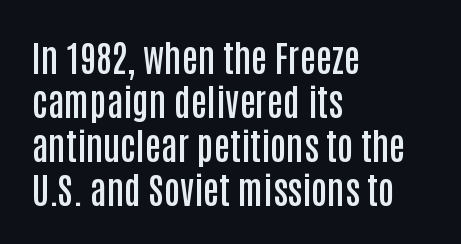
The passage shown is typed in a proportional face where columns would drift. Short and long lines alike share a common starting point at left. Serifs: no, the terminals of the letterforms are clean. Check under the words: just untouched page. When letters stand straight like this, we call the style roman or upright. Each word holds together tightly as a unit, with standard inter-letter gaps.
